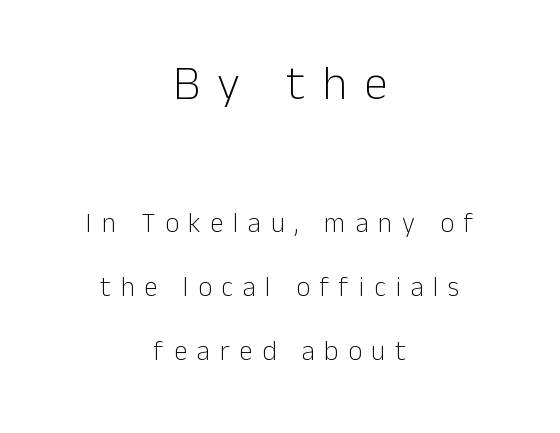
Unlike italic type, these characters show no tilt at all. The space between consecutive lines is lavish. The passage shown is not underscored anywhere. The typeface has the unassuming heft of standard copy or less. What stands out about the letter spacing? Its width — letters are far apart.
